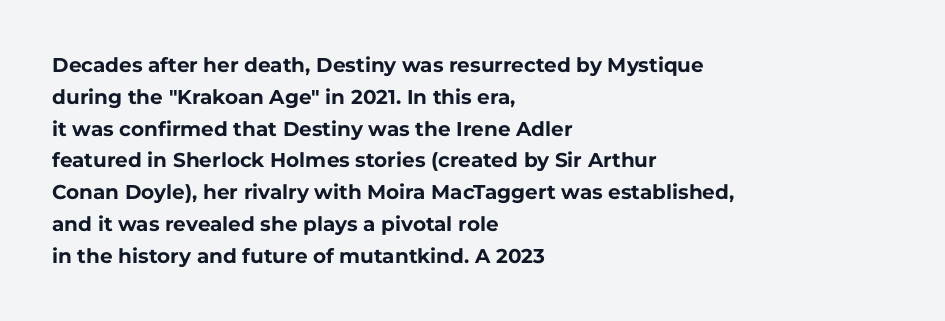
{"italic": "no", "bold": "yes", "underline": "no", "align": "left", "line_spacing": "normal", "line_spacing_ratio": 1.59, "letter_spacing": "normal", "letter_spacing_em": 0.0, "glyph_px": 20}
